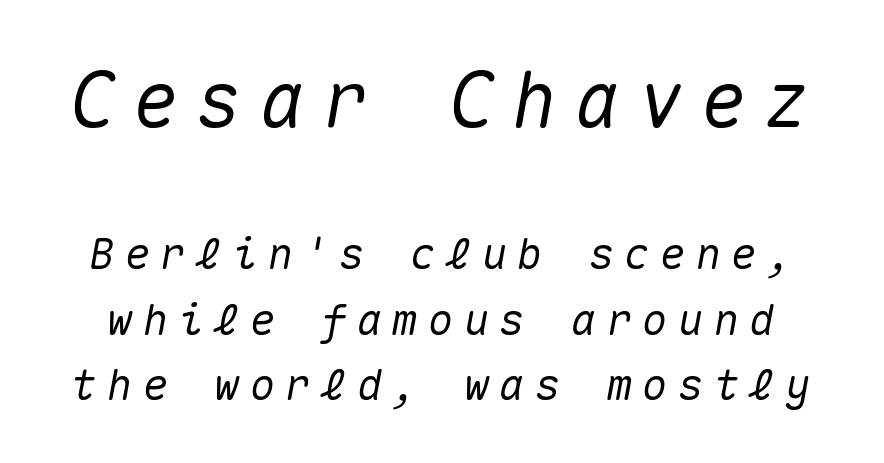
Q: Is the text italic (slanted)? A: Yes, it leans right by about 10 degrees.
Q: Is the text underlined? A: No.
Q: Is the spacing between letters normal or unusually wide? A: Unusually wide.
Q: Is the spacing between lines tight, normal or loose? A: Normal.
Q: Which block of text is set in a larger size, the first (top) or the second (bottom)? A: The first (top) one.
Q: Width (condensed, normal, or wide)? A: Normal.
Q: Stroke contrast? A: Medium.
Q: x-height? A: Medium.
Q: Monospaced? A: Yes.
